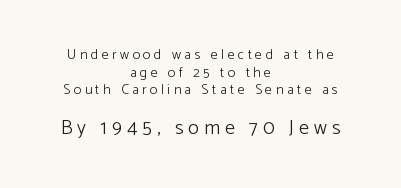
{"italic": "no", "bold": "no", "underline": "no", "align": "center", "line_spacing": "normal", "line_spacing_ratio": 1.26, "letter_spacing": "wide", "letter_spacing_em": 0.25, "larger_block": "second", "size_ratio": 1.43, "glyph_px": 20}
